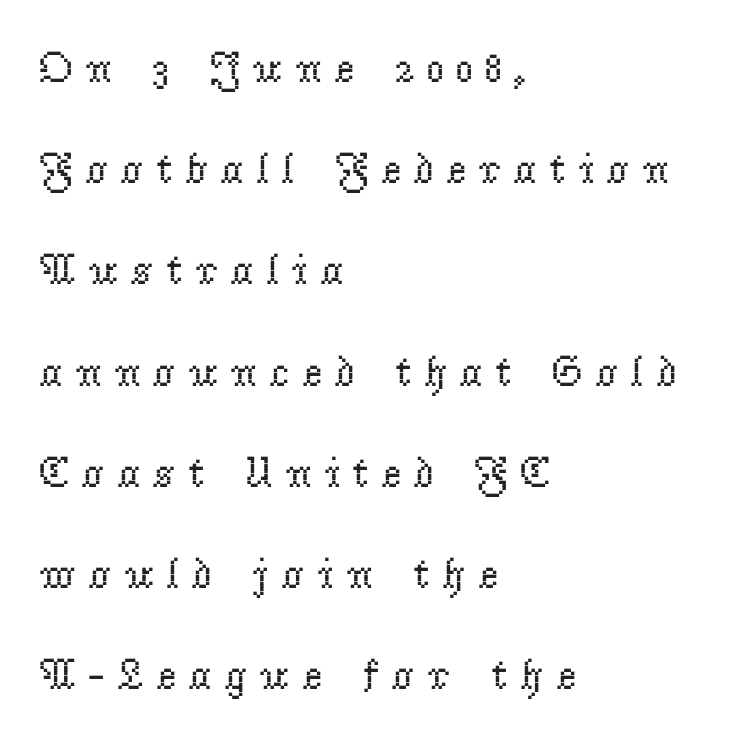
{"serif": "yes", "italic": "no", "bold": "no", "weight": "regular", "width": "normal", "stroke_contrast": "low", "x_height": "small", "monospaced": "no", "underline": "no", "align": "left", "line_spacing": "loose", "line_spacing_ratio": 2.3, "letter_spacing": "wide", "letter_spacing_em": 0.27, "glyph_px": 44}
